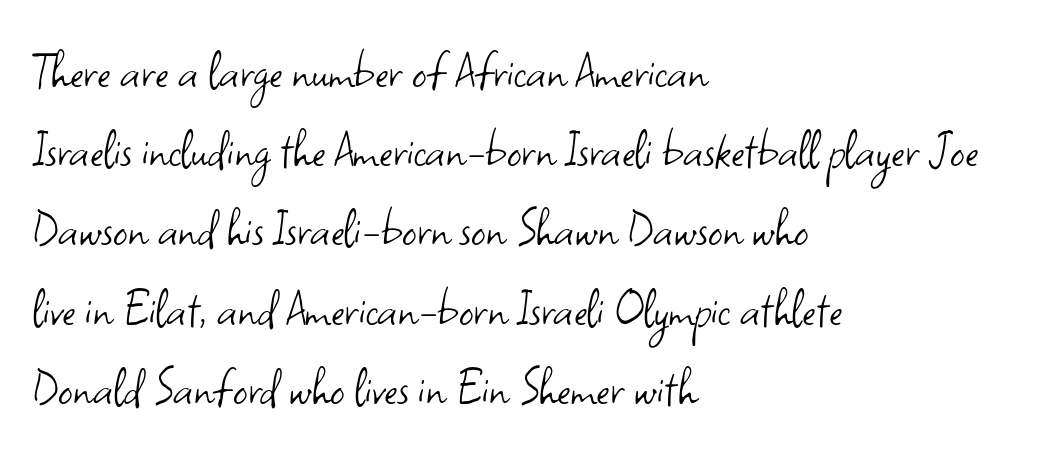
{"serif": "no", "bold": "no", "weight": "light", "width": "normal", "stroke_contrast": "low", "x_height": "small", "monospaced": "no", "underline": "no", "align": "left", "line_spacing": "normal", "line_spacing_ratio": 1.39, "letter_spacing": "normal", "letter_spacing_em": 0.0, "glyph_px": 57}
